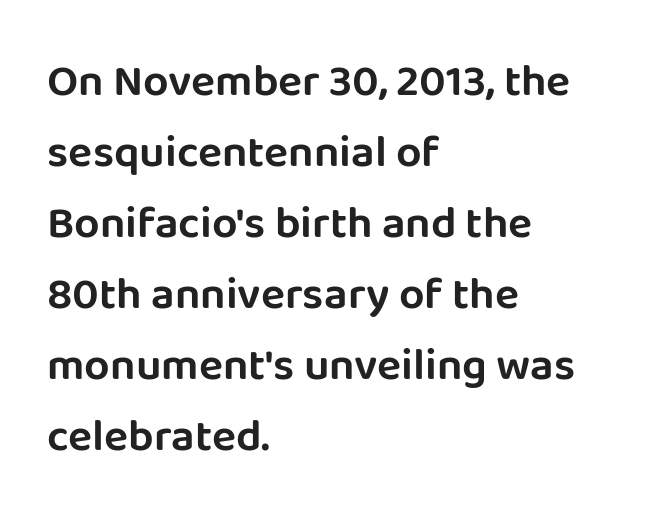
{"serif": "no", "italic": "no", "width": "normal", "stroke_contrast": "low", "x_height": "large", "monospaced": "no", "underline": "no", "align": "left", "line_spacing": "normal", "line_spacing_ratio": 1.58, "letter_spacing": "normal", "letter_spacing_em": 0.0, "glyph_px": 45}
